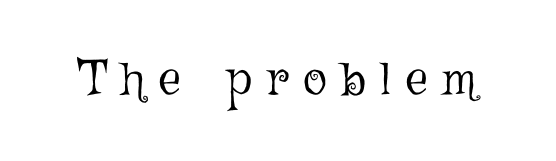
Words appear elongated and porous because spacing is wide. The face looks like a standard text weight, possibly lighter. Quick note: not italic, upright. A clean baseline with only descenders dipping below it. You could not count columns in this text — the font is proportionally spaced.
